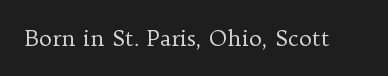
The image shows 22 px text type, upright; set normal letter spacing, not underlined.
